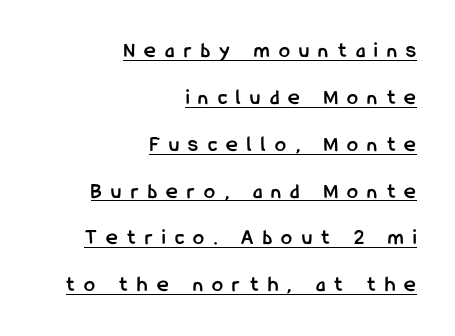
This sample uses expanded letter spacing, leaving extra air between glyphs. The axis of the letterforms is exactly vertical. Every word sits above its own underline. What's the leading like? Stretched, with rows far apart.
